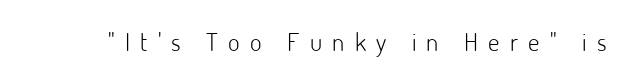
The typeface has the unassuming heft of standard copy or less. Glance below the letters and you will spot only blank space. Look at the tracking — it's clearly loosened, letters drifting apart. Posture: upright roman.
